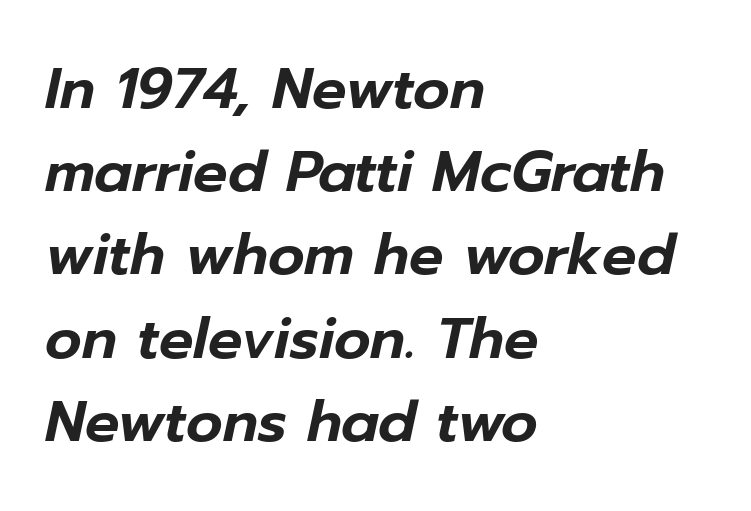
You can tell it's italic because the verticals aren't actually vertical. This sample has the flowing, uneven cadence of proportional lettering. Is the block centered? No — it sits flush against the left margin. The block of text has a typical density, with ordinary space between rows. Spacing between characters is what you'd get straight out of the box. Rule under the text: the space is simply empty.
